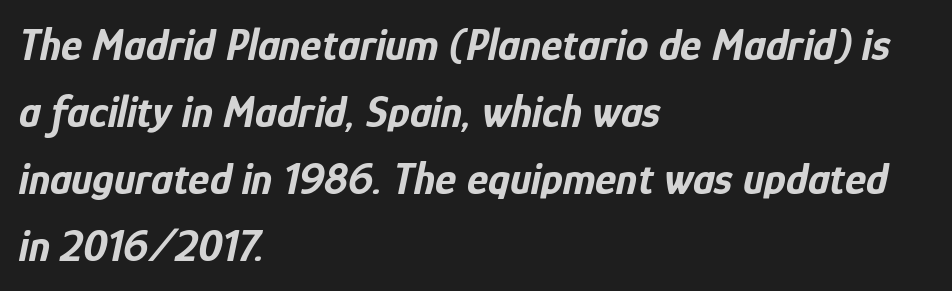
{"italic": "yes", "lean": "right", "slant_degrees": 12, "bold": "yes", "weight": "bold", "width": "condensed", "stroke_contrast": "low", "x_height": "medium", "monospaced": "no", "underline": "no", "align": "left", "line_spacing": "normal", "line_spacing_ratio": 1.49, "letter_spacing": "normal", "letter_spacing_em": 0.0, "glyph_px": 45}
